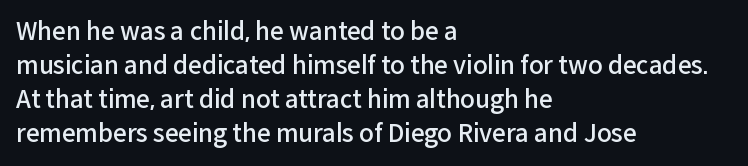
The image shows 24 px text type, upright; set left-aligned, normal line spacing (1.42x), normal letter spacing, not underlined.
